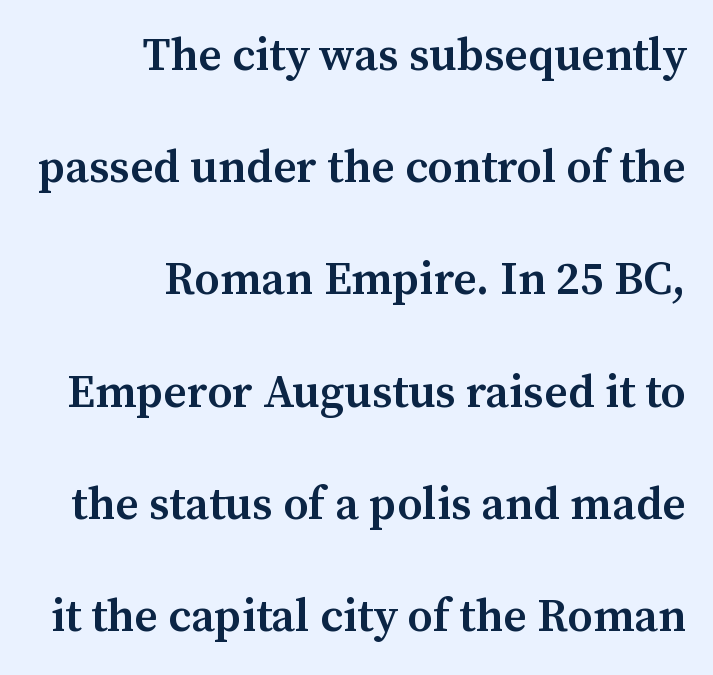
The image shows 46 px semibold serif type, upright; set right-aligned, loose line spacing (2.44x), normal letter spacing, not underlined; medium stroke contrast and a medium x-height.
